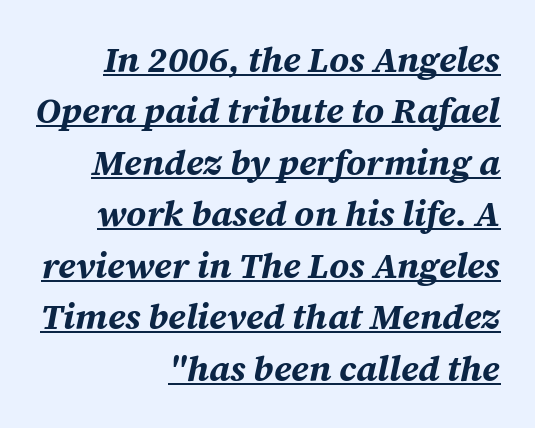
Note the varied advance widths — an 'i' is clearly narrower than an 'm'. If you measured baseline to baseline, you'd find a middling distance. Caption: bold face, heavy strokes. This is underlined copy, the kind a proofreader might mark for attention. This sample uses plain, unmodified letter spacing. Every character sits at an angle, as italics do.
